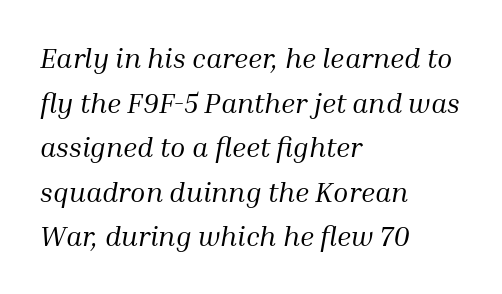
Q: Is the text bold? A: No.
Q: Is the text italic (slanted)? A: Yes, it leans right by about 10 degrees.
Q: Is the typeface a serif or a sans-serif typeface? A: Serif.
Q: Is the text underlined? A: No.
Q: How is the paragraph aligned? A: Left-aligned.
Q: Is the spacing between letters normal or unusually wide? A: Normal.
Q: Is the spacing between lines tight, normal or loose? A: Normal.
Q: Width (condensed, normal, or wide)? A: Normal.
Q: Stroke contrast? A: Medium.
Q: x-height? A: Medium.
Q: Monospaced? A: No.
